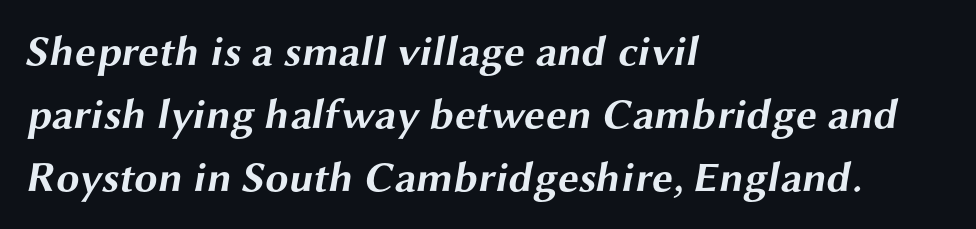
Q: Is the text bold? A: Yes.
Q: Is the typeface a serif or a sans-serif typeface? A: Sans-serif.
Q: Is the text underlined? A: No.
Q: How is the paragraph aligned? A: Left-aligned.
Q: Is the spacing between letters normal or unusually wide? A: Normal.
Q: Is the spacing between lines tight, normal or loose? A: Normal.
Q: Width (condensed, normal, or wide)? A: Wide.
Q: Stroke contrast? A: Medium.
Q: x-height? A: Medium.
Q: Monospaced? A: No.
